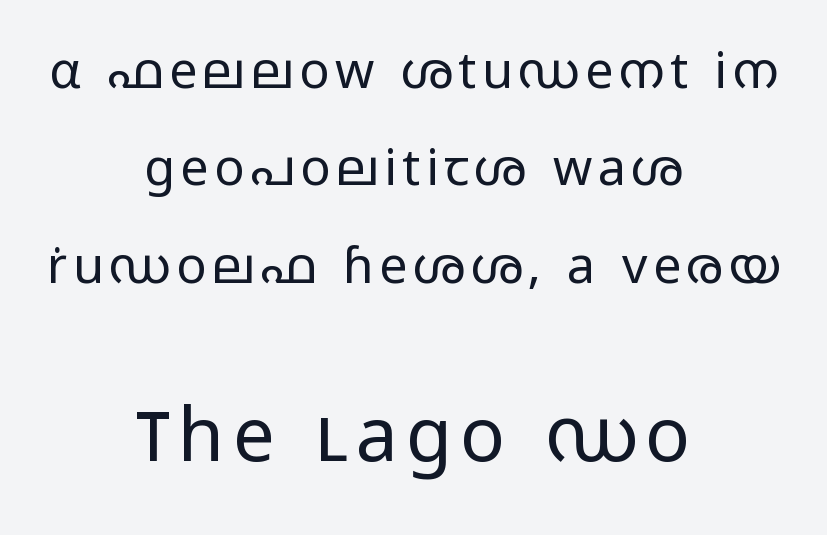
{"serif": "no", "italic": "no", "bold": "no", "weight": "regular", "width": "wide", "stroke_contrast": "low", "x_height": "medium", "monospaced": "no", "underline": "no", "align": "center", "line_spacing": "loose", "line_spacing_ratio": 1.95, "larger_block": "second", "size_ratio": 1.5, "glyph_px": 75}
